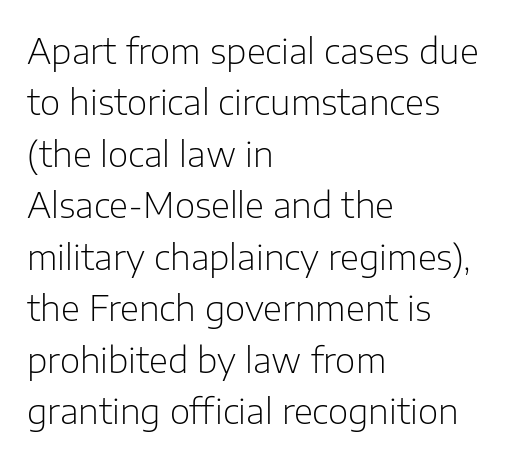
The image shows 35 px light sans-serif type, upright; set left-aligned, normal line spacing (1.47x), normal letter spacing, not underlined; low stroke contrast and a medium x-height.
